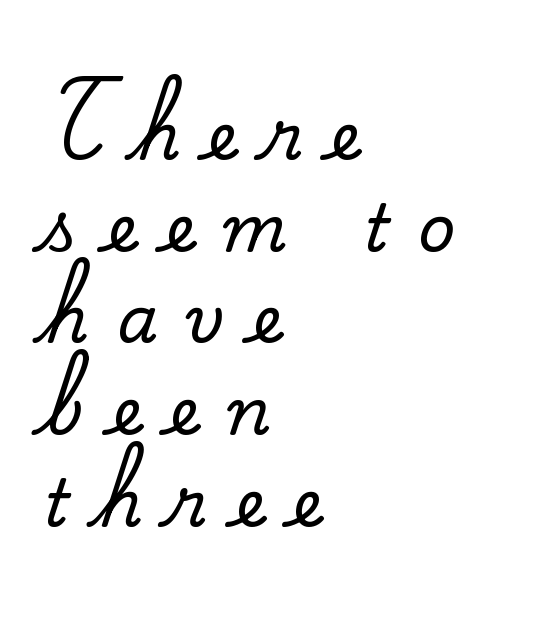
Q: Is the text italic (slanted)? A: Yes.
Q: Is the typeface a serif or a sans-serif typeface? A: Serif.
Q: Is the text underlined? A: No.
Q: How is the paragraph aligned? A: Left-aligned.
Q: Is the spacing between letters normal or unusually wide? A: Unusually wide.
Q: Is the spacing between lines tight, normal or loose? A: Normal.
Q: Width (condensed, normal, or wide)? A: Normal.
Q: Stroke contrast? A: Medium.
Q: x-height? A: Small.
Q: Monospaced? A: No.
